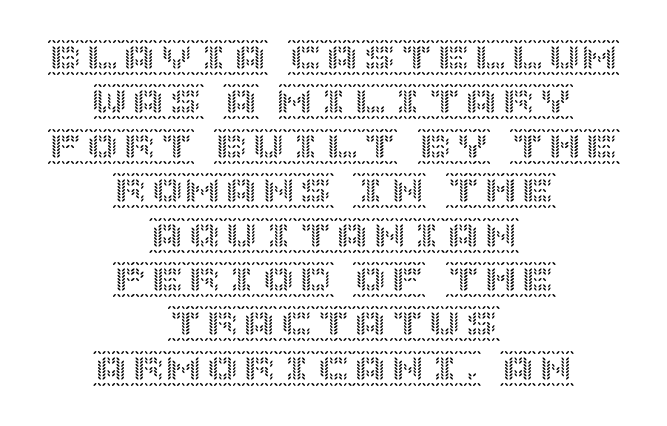
The image shows 37 px text type, upright; set centered, line spacing 1.2x, normal letter spacing, not underlined; a large x-height.
